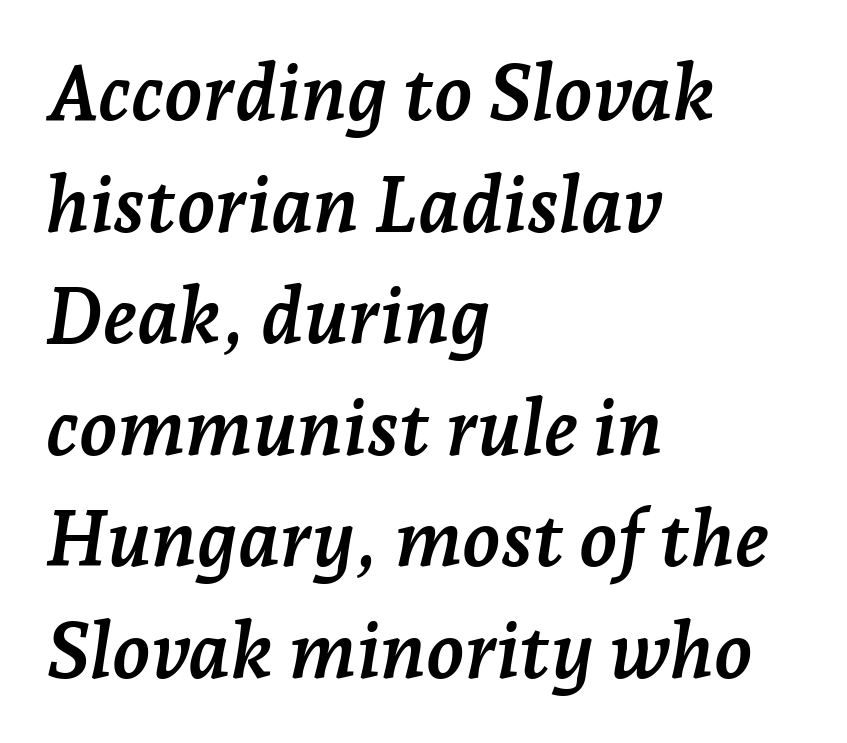
The image shows 78 px semibold serif type, italic (leaning right); set left-aligned, normal line spacing (1.43x), normal letter spacing, not underlined; low stroke contrast and a medium x-height.
